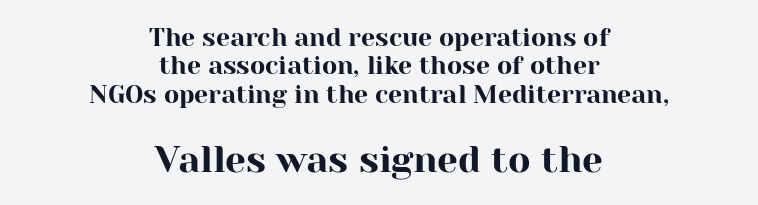
The image shows 37 px serif type, upright; set centered, tight line spacing (1.14x), normal letter spacing, not underlined; the second (bottom) block is 1.48x larger; high stroke contrast and a medium x-height.
